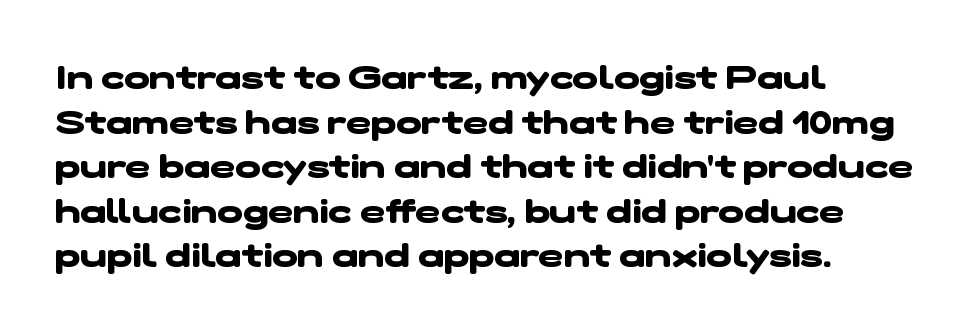
{"serif": "no", "bold": "yes", "weight": "heavy", "width": "wide", "stroke_contrast": "low", "x_height": "medium", "monospaced": "no", "underline": "no", "align": "left", "line_spacing": "normal", "line_spacing_ratio": 1.31, "letter_spacing": "normal", "letter_spacing_em": 0.0, "glyph_px": 34}
